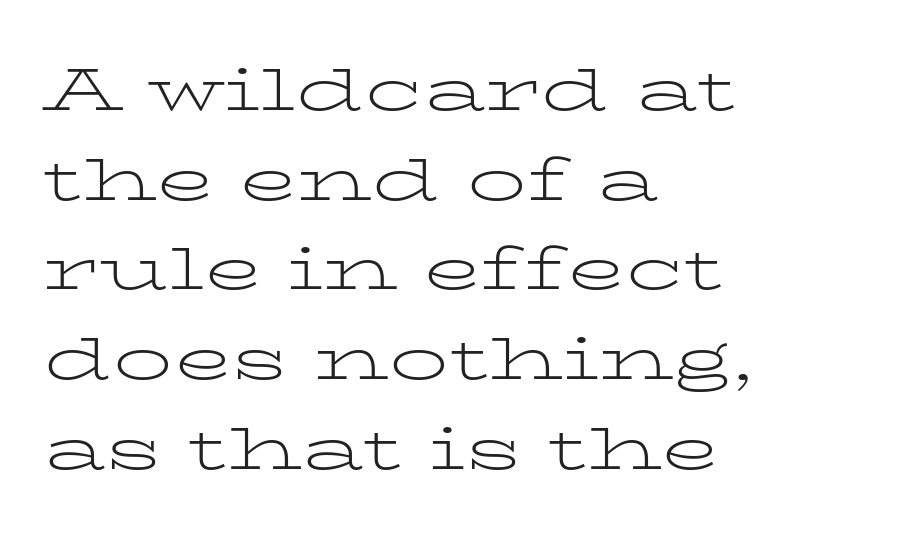
Little horizontal feet cap the strokes, marking this as serif type. Nothing unusual about the tracking: characters are spaced as the font intends. The rendering uses natural spacing where letterforms have individual widths. Anything drawn beneath the words? Only blank space. Weight: not bold — regular or lighter. Evenly set lines give the paragraph a standard silhouette.
